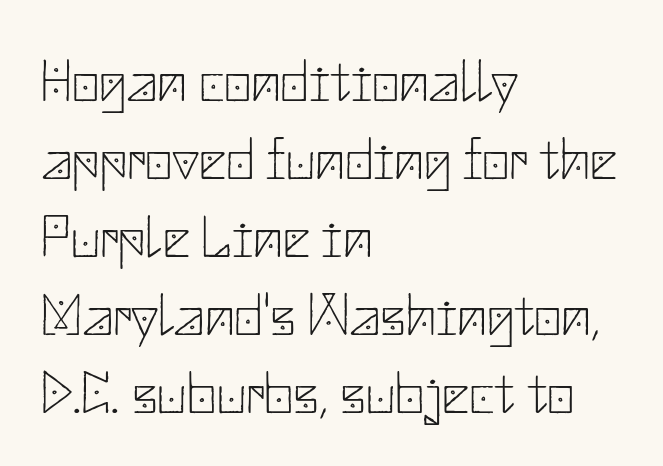
{"serif": "no", "italic": "no", "bold": "no", "weight": "thin", "width": "normal", "stroke_contrast": "low", "x_height": "small", "underline": "no", "align": "left", "line_spacing": "normal", "line_spacing_ratio": 1.3, "letter_spacing": "normal", "letter_spacing_em": 0.0, "glyph_px": 60}
